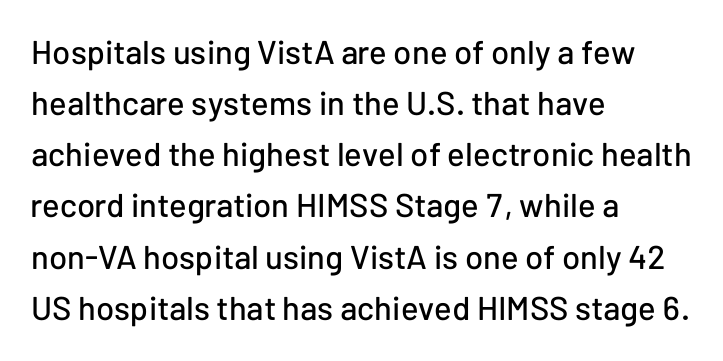
Q: Is the text italic (slanted)? A: No, it is upright.
Q: Is the typeface a serif or a sans-serif typeface? A: Sans-serif.
Q: Is the text underlined? A: No.
Q: How is the paragraph aligned? A: Left-aligned.
Q: Is the spacing between letters normal or unusually wide? A: Normal.
Q: Is the spacing between lines tight, normal or loose? A: Normal.
Q: Width (condensed, normal, or wide)? A: Normal.
Q: Stroke contrast? A: Low.
Q: x-height? A: Medium.
Q: Monospaced? A: No.
